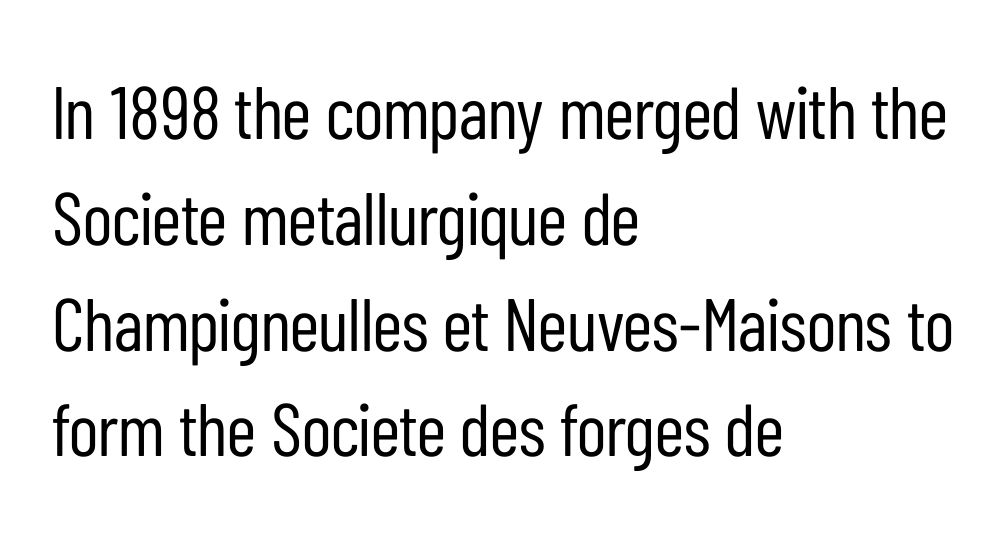
These lines are set flush left with a ragged right edge. The face used here is proportionally spaced, like ordinary book or web type. Tracking value appears to be zero — textbook default spacing. This block has exactly the height ordinary leading produces.
